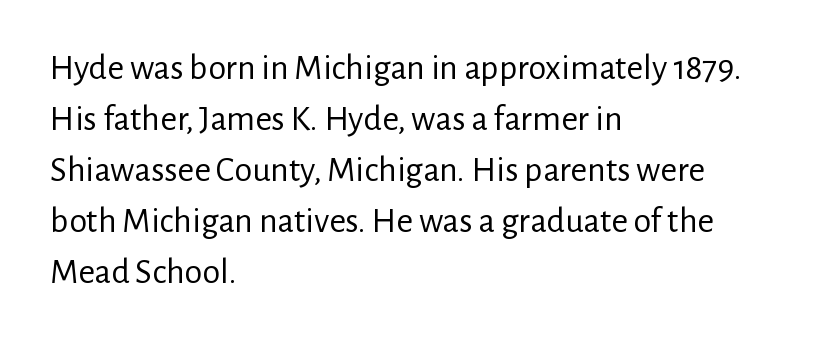
{"serif": "no", "italic": "no", "bold": "no", "weight": "regular", "width": "normal", "stroke_contrast": "low", "x_height": "medium", "monospaced": "no", "underline": "no", "align": "left", "line_spacing": "normal", "line_spacing_ratio": 1.42, "letter_spacing": "normal", "letter_spacing_em": 0.0, "glyph_px": 36}
